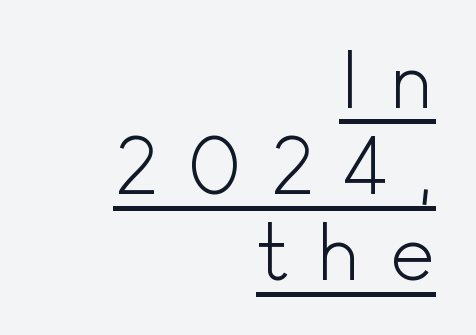
Q: Is the text bold? A: No.
Q: Is the text italic (slanted)? A: No, it is upright.
Q: Is the typeface a serif or a sans-serif typeface? A: Sans-serif.
Q: Is the text underlined? A: Yes.
Q: How is the paragraph aligned? A: Right-aligned.
Q: Is the spacing between letters normal or unusually wide? A: Unusually wide.
Q: Is the spacing between lines tight, normal or loose? A: Tight.
Q: Width (condensed, normal, or wide)? A: Normal.
Q: x-height? A: Small.
Q: Monospaced? A: No.
